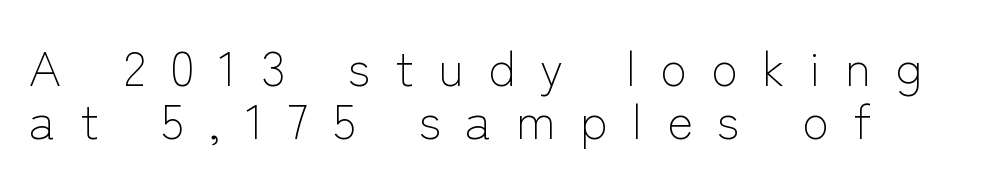
Q: Is the text bold? A: No.
Q: Is the text italic (slanted)? A: No, it is upright.
Q: Is the typeface a serif or a sans-serif typeface? A: Sans-serif.
Q: Is the text underlined? A: No.
Q: Is the spacing between letters normal or unusually wide? A: Unusually wide.
Q: Is the spacing between lines tight, normal or loose? A: Tight.
Q: Width (condensed, normal, or wide)? A: Normal.
Q: Stroke contrast? A: Low.
Q: x-height? A: Medium.
Q: Monospaced? A: No.
